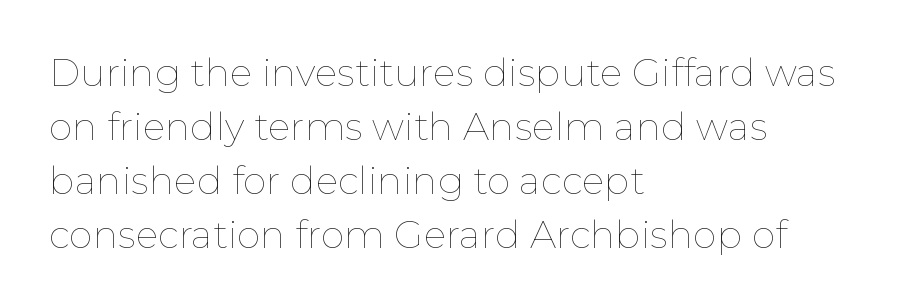
The image shows 38 px thin type, upright; set left-aligned, normal line spacing (1.42x), normal letter spacing, not underlined; low stroke contrast and a medium x-height.
